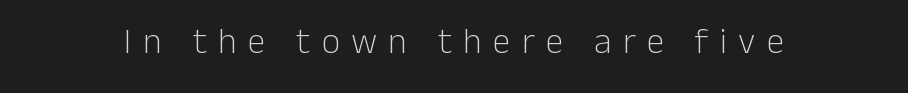
Q: Is the text bold? A: No.
Q: Is the text italic (slanted)? A: No, it is upright.
Q: Is the typeface a serif or a sans-serif typeface? A: Sans-serif.
Q: Is the text underlined? A: No.
Q: Is the spacing between letters normal or unusually wide? A: Unusually wide.
Q: Width (condensed, normal, or wide)? A: Normal.
Q: Stroke contrast? A: Low.
Q: x-height? A: Medium.
Q: Monospaced? A: No.
